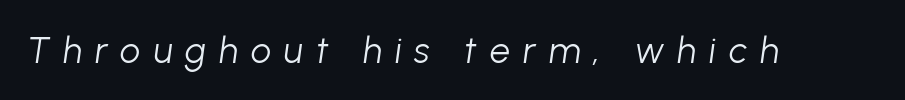
Q: Is the text bold? A: No.
Q: Is the text italic (slanted)? A: Yes, it leans right by about 8 degrees.
Q: Is the text underlined? A: No.
Q: Is the spacing between letters normal or unusually wide? A: Unusually wide.
Q: Width (condensed, normal, or wide)? A: Normal.
Q: Stroke contrast? A: Low.
Q: x-height? A: Medium.
Q: Monospaced? A: No.
